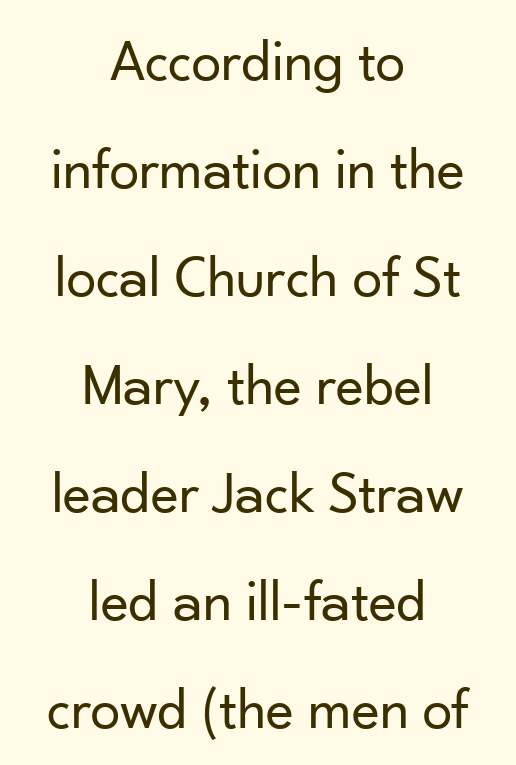
There is no visible air inserted between adjacent glyphs. Anything drawn beneath the words? Only blank space. Horizontally, the lines are justified to the midpoint only. Nothing sits at the stroke ends, so this counts as sans-serif. You can tell it's not italic because the verticals are truly vertical.
